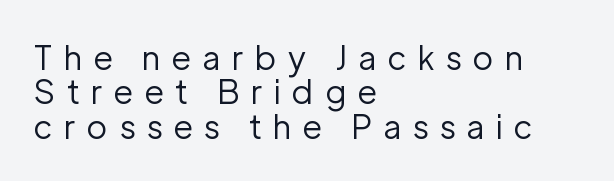
{"serif": "no", "italic": "no", "bold": "no", "weight": "regular", "width": "normal", "stroke_contrast": "low", "x_height": "medium", "monospaced": "no", "underline": "no", "align": "left", "line_spacing": "tight", "line_spacing_ratio": 1.04, "letter_spacing": "wide", "letter_spacing_em": 0.36, "glyph_px": 33}
